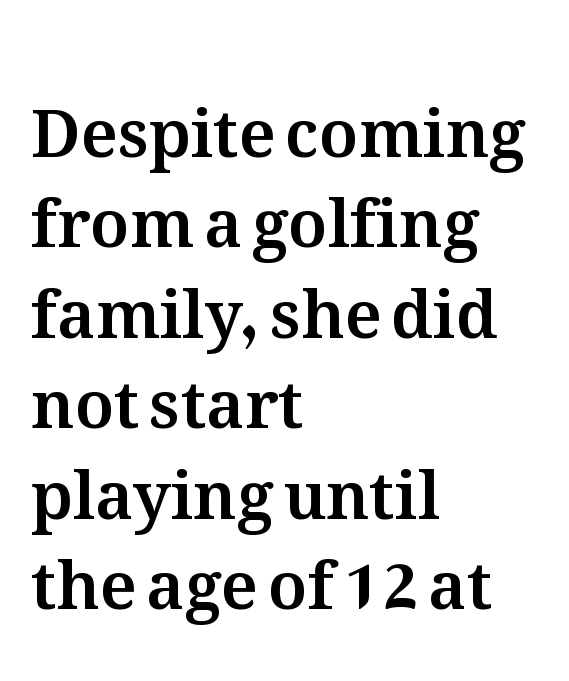
Character widths vary here, with narrow letters taking less room than wide ones. The line texture is even and compact thanks to regular tracking. A typesetter would call this leading conventional body-copy spacing. Which margin do the lines hug? The left one — the right edge is uneven. Lines of text with bare space underneath.
